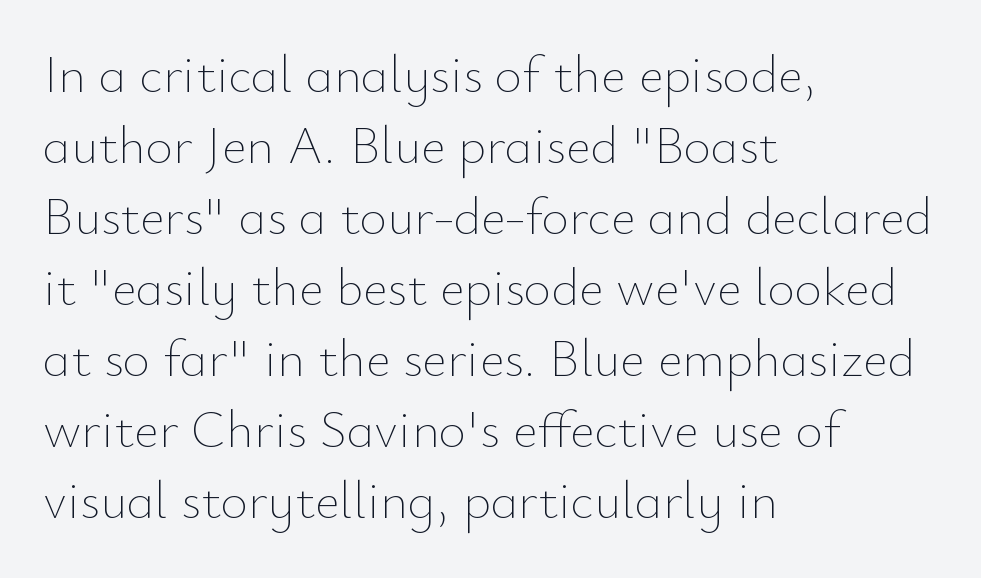
The image shows 53 px thin type, upright; set left-aligned, normal line spacing (1.34x), normal letter spacing, not underlined; low stroke contrast and a small x-height.
